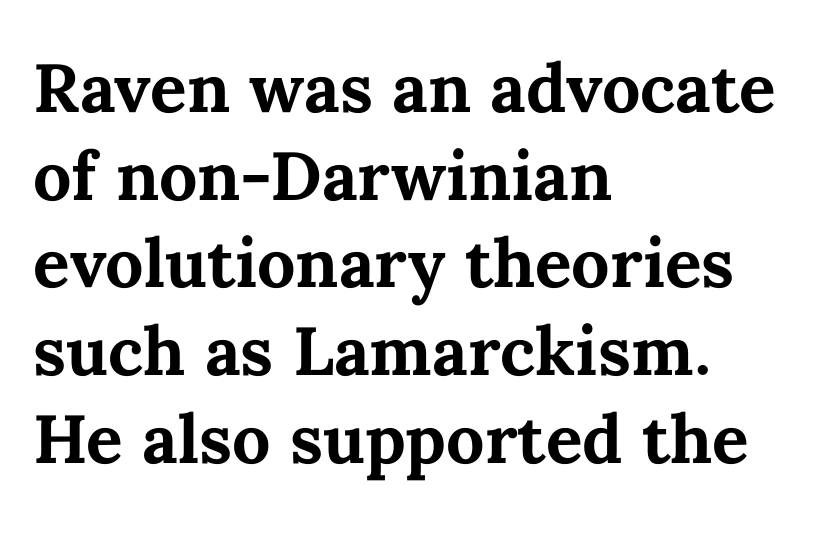
The string is rendered with underlining switched off. Nope, not italic — everything's standing straight. Regarding leading, the lines here are spaced in the standard way. Observe the ordinary spacing: letters are neighbours, not strangers.
